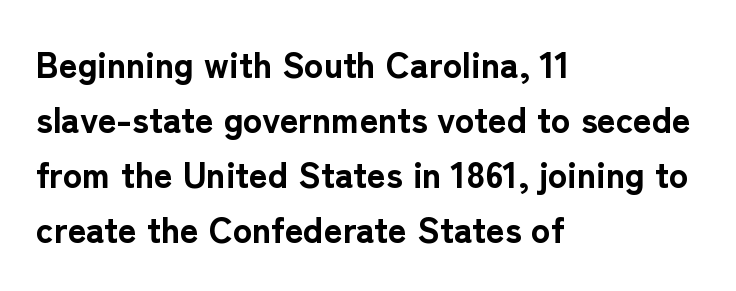
The image shows 36 px bold sans-serif type, upright; set left-aligned, normal line spacing (1.53x), normal letter spacing, not underlined; low stroke contrast and a medium x-height.
